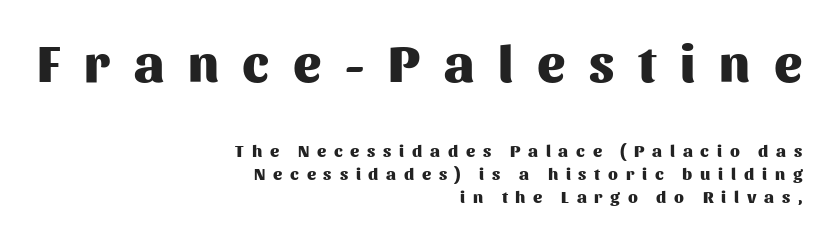
The image shows 52 px heavy sans-serif type, upright; set right-aligned, normal line spacing (1.34x), unusually wide letter spacing (+0.46 em), not underlined; the first (top) block is 3.06x larger; medium stroke contrast and a medium x-height.
